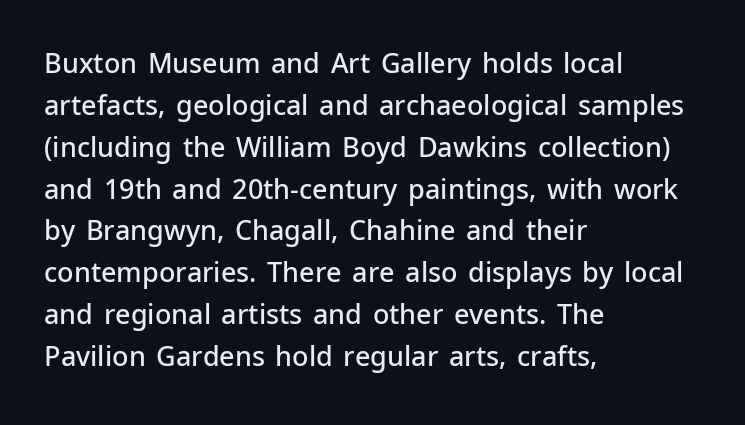
{"italic": "no", "bold": "semi", "underline": "no", "align": "left", "line_spacing": "normal", "line_spacing_ratio": 1.55, "letter_spacing": "normal", "letter_spacing_em": 0.0, "glyph_px": 27}
